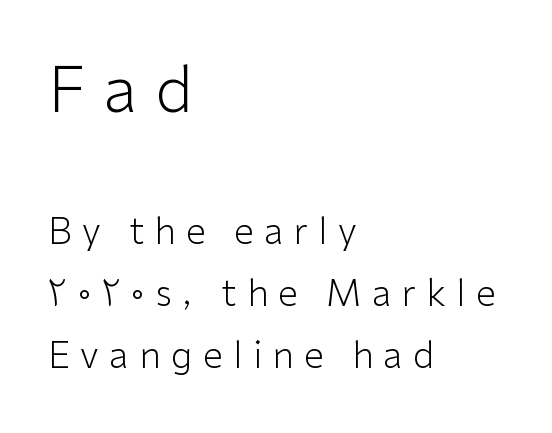
This sample is left-justified, so line endings fall wherever the words run out. Block one is the big one; block two sits smaller underneath. The glyphs are unaccompanied by any horizontal stroke below them. Quick note: not italic, upright.
